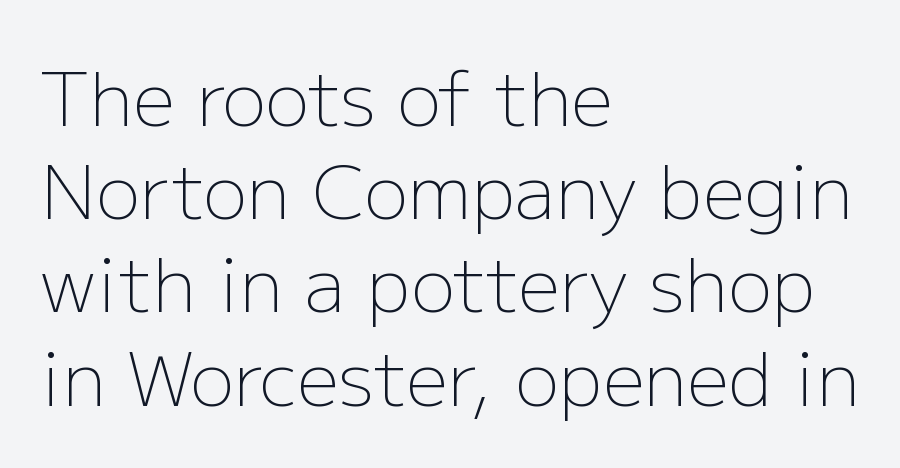
The image shows 74 px light sans-serif type, upright; set left-aligned, normal line spacing (1.26x), normal letter spacing, not underlined; low stroke contrast and a medium x-height.
